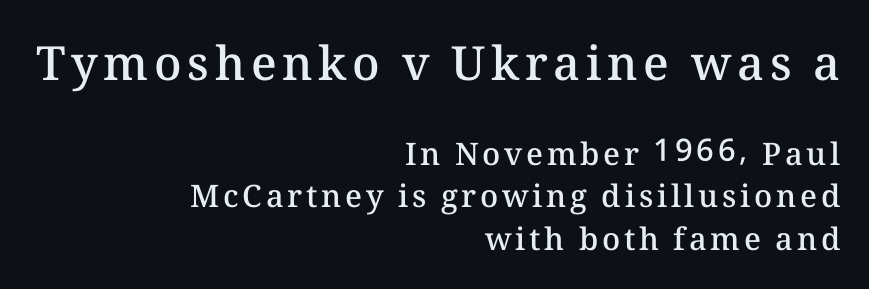
The letters stand upright; this is a roman face. Rule under the text: the space is simply empty. These lines are rendered in a variable-pitch font. Size contrast runs from large at the top to small at the bottom. Interline gaps are of average width in this sample. Typeset ragged left — the right edge is the straight one.
